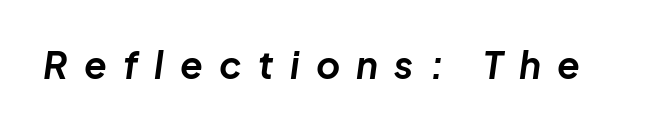
{"italic": "yes", "lean": "right", "slant_degrees": 8, "bold": "yes", "weight": "bold", "width": "normal", "stroke_contrast": "low", "x_height": "medium", "monospaced": "no", "underline": "no", "letter_spacing": "wide", "letter_spacing_em": 0.44, "glyph_px": 37}
